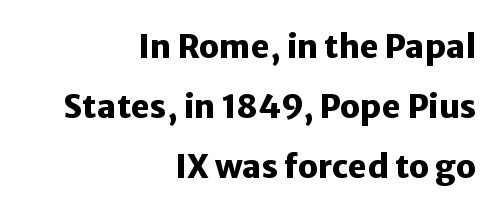
Q: Is the text bold? A: Yes.
Q: Is the text italic (slanted)? A: No, it is upright.
Q: Is the typeface a serif or a sans-serif typeface? A: Sans-serif.
Q: Is the text underlined? A: No.
Q: How is the paragraph aligned? A: Right-aligned.
Q: Is the spacing between letters normal or unusually wide? A: Normal.
Q: Width (condensed, normal, or wide)? A: Normal.
Q: Stroke contrast? A: Low.
Q: x-height? A: Medium.
Q: Monospaced? A: No.
